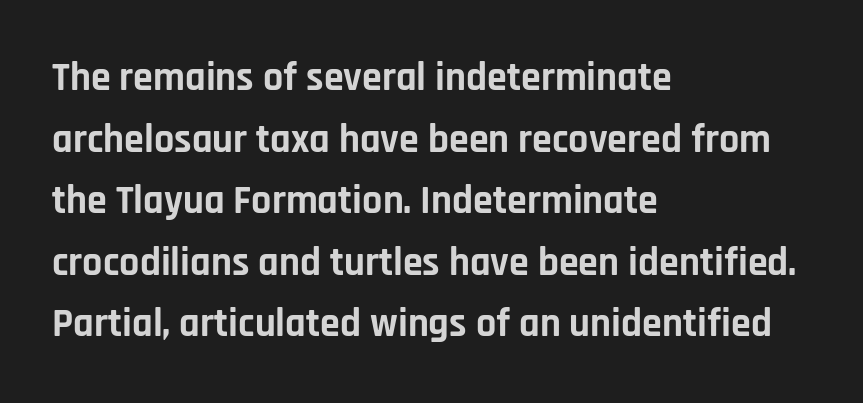
A typesetter would call this zero additional tracking. The strip under each line holds only bare page. The typeface chosen for these lines omits serifs. Set as a true bold cut, around the 700 mark.
